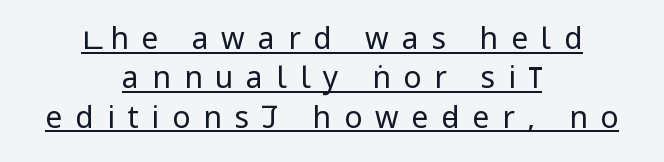
{"serif": "no", "italic": "no", "bold": "no", "weight": "regular", "width": "condensed", "stroke_contrast": "low", "underline": "yes", "align": "center", "line_spacing": "normal", "line_spacing_ratio": 1.31, "letter_spacing": "wide", "letter_spacing_em": 0.43, "glyph_px": 30}
